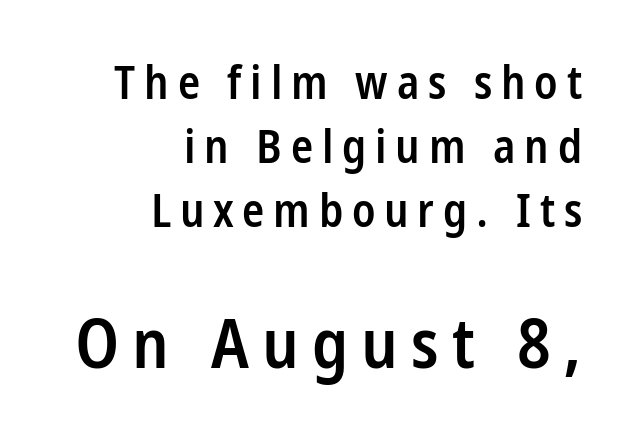
The block sitting lower on the canvas is the one with enlarged characters. Look at the stroke-to-counter ratio: somewhat heavy, a semibold. I'd call this a sans setting — the letters go barefoot. Think of a printed novel: that variable character pitch is what you see here. Does the leading feel generous? No, just average. Check under the words: just untouched page.
